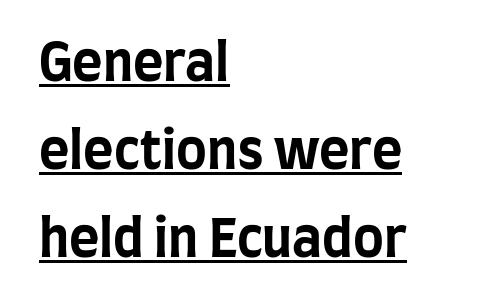
{"serif": "no", "italic": "no", "bold": "yes", "weight": "bold", "width": "condensed", "stroke_contrast": "low", "x_height": "large", "monospaced": "no", "underline": "yes", "align": "left", "line_spacing": "normal", "line_spacing_ratio": 1.69, "letter_spacing": "normal", "letter_spacing_em": 0.0, "glyph_px": 52}
